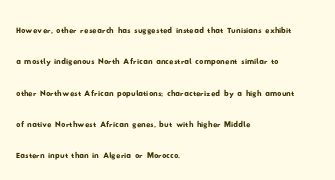
{"underline": "no", "align": "left", "line_spacing": "normal", "line_spacing_ratio": 1.49, "letter_spacing": "normal", "letter_spacing_em": 0.0, "glyph_px": 21}
